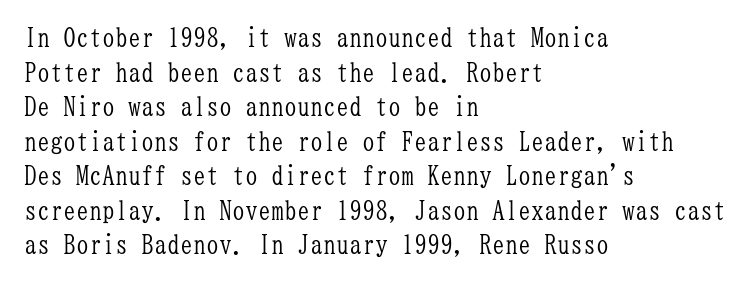
{"italic": "no", "bold": "no", "underline": "no", "align": "left", "line_spacing": "normal", "line_spacing_ratio": 1.33, "letter_spacing": "normal", "letter_spacing_em": 0.0, "glyph_px": 26}
